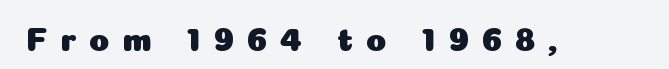
The image shows 33 px sans-serif type, upright; set unusually wide letter spacing (+0.39 em), not underlined; low stroke contrast and a medium x-height.
